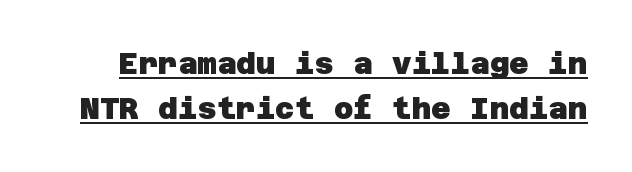
The image shows 30 px heavy sans-serif type; set normal line spacing (1.51x), normal letter spacing, underlined; low stroke contrast and a large x-height.
